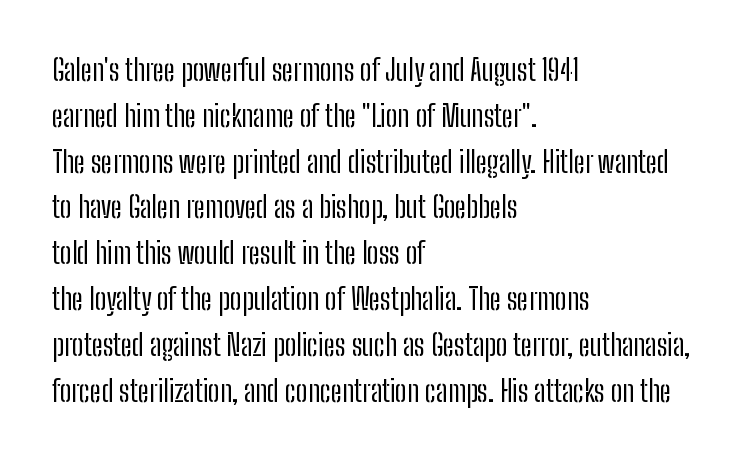
{"serif": "no", "italic": "no", "bold": "no", "weight": "regular", "width": "condensed", "stroke_contrast": "low", "x_height": "medium", "monospaced": "no", "underline": "no", "align": "left", "line_spacing": "normal", "line_spacing_ratio": 1.58, "letter_spacing": "normal", "letter_spacing_em": 0.0, "glyph_px": 29}
